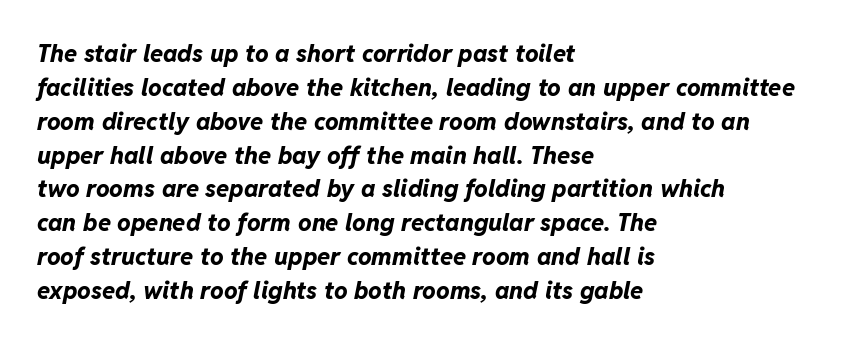
Q: Is the text bold? A: Yes.
Q: Is the text italic (slanted)? A: Yes, it leans right by about 11 degrees.
Q: Is the text underlined? A: No.
Q: How is the paragraph aligned? A: Left-aligned.
Q: Is the spacing between letters normal or unusually wide? A: Normal.
Q: Is the spacing between lines tight, normal or loose? A: Normal.
